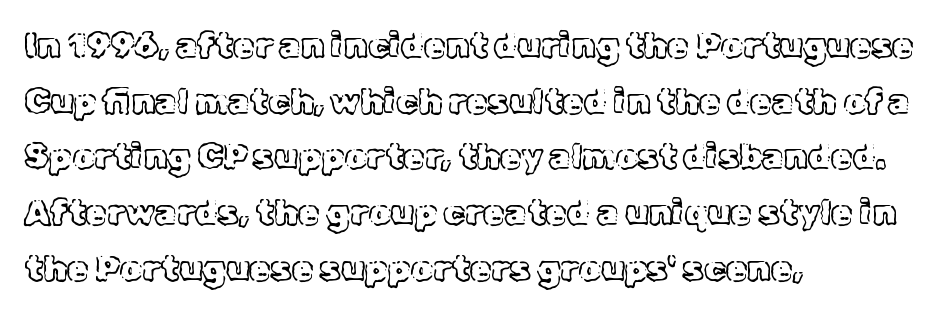
Q: Is the text italic (slanted)? A: No, it is upright.
Q: Is the text underlined? A: No.
Q: How is the paragraph aligned? A: Left-aligned.
Q: Is the spacing between letters normal or unusually wide? A: Normal.
Q: Is the spacing between lines tight, normal or loose? A: Normal.
Q: Width (condensed, normal, or wide)? A: Normal.
Q: x-height? A: Medium.
Q: Monospaced? A: No.
